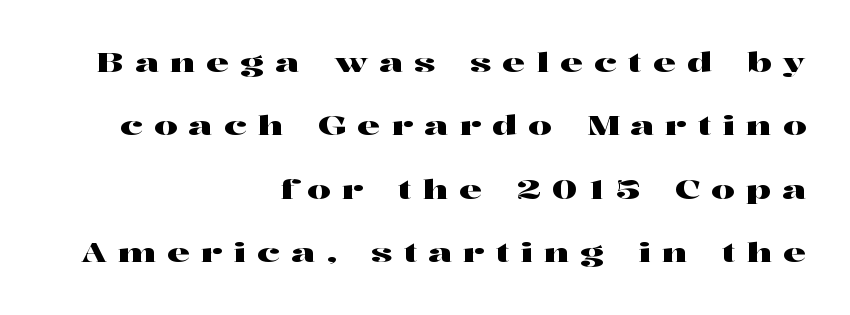
Caption: multi-line text, flush right, ragged left. What's the leading like? Stretched, with rows far apart. Students, note that the glyphs here are deliberately spaced far apart. When letters stand straight like this, we call the style roman or upright. Descenders hang freely into open space.
